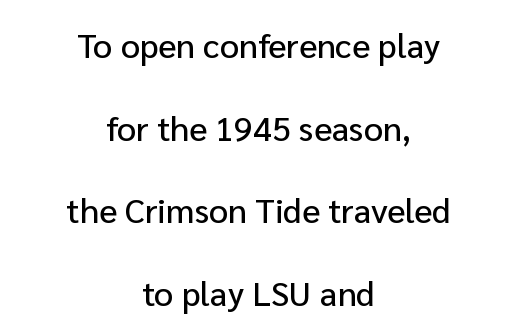
Note: no serifs on the glyphs. The text block is weighted toward neither margin, spreading evenly from the middle. Clear beneath every line of the passage. The axis of the letterforms is exactly vertical. You could not count columns in this text — the font is proportionally spaced. You could fit nearly another row in the gap between these rows.
